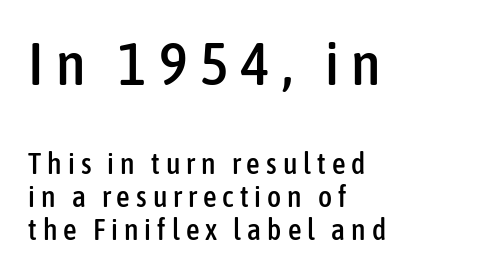
{"serif": "no", "italic": "no", "width": "condensed", "stroke_contrast": "low", "x_height": "medium", "monospaced": "no", "underline": "no", "align": "left", "line_spacing": "tight", "line_spacing_ratio": 1.11, "letter_spacing": "wide", "letter_spacing_em": 0.2, "larger_block": "first", "size_ratio": 2.03, "glyph_px": 61}
